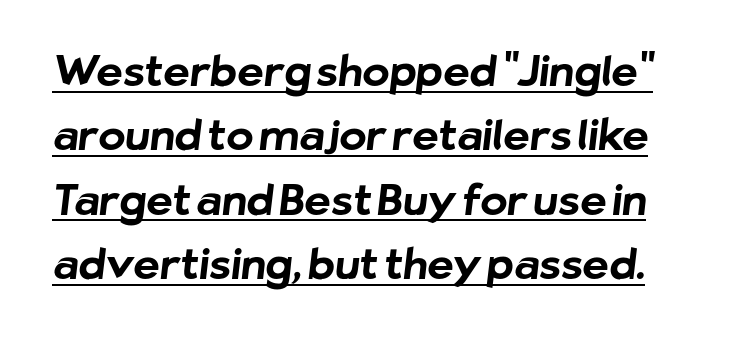
{"serif": "no", "bold": "yes", "weight": "bold", "width": "normal", "stroke_contrast": "low", "x_height": "medium", "monospaced": "no", "underline": "yes", "line_spacing": "normal", "line_spacing_ratio": 1.57, "letter_spacing": "normal", "letter_spacing_em": 0.0, "glyph_px": 41}
